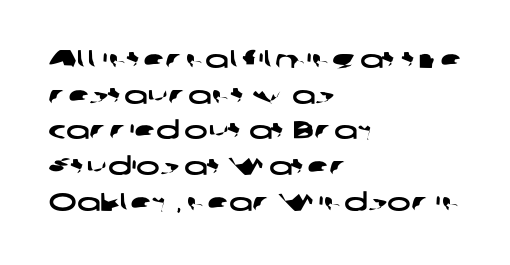
{"underline": "no", "align": "left", "line_spacing": "normal", "line_spacing_ratio": 1.43, "letter_spacing": "normal", "letter_spacing_em": 0.0, "glyph_px": 25}
